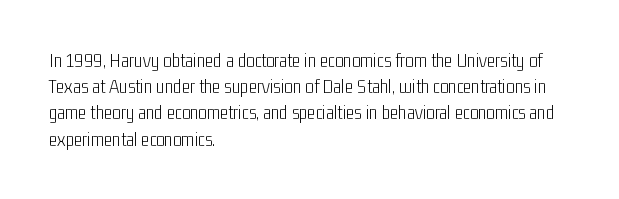
No chunkiness to these letters — they're not bold. Alignment: flush left. Do the letters lean? They stand straight. Horizontal bands of white between lines are of average thickness. Has an underline been added? It has not. Is the letter spacing exaggerated? No — it looks like the ordinary default.
